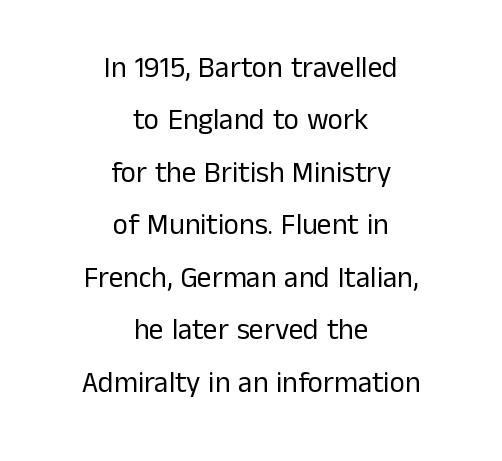
{"serif": "no", "italic": "no", "bold": "no", "weight": "regular", "width": "normal", "stroke_contrast": "low", "x_height": "medium", "monospaced": "no", "underline": "no", "align": "center", "line_spacing_ratio": 1.81, "letter_spacing": "normal", "letter_spacing_em": 0.0, "glyph_px": 29}
